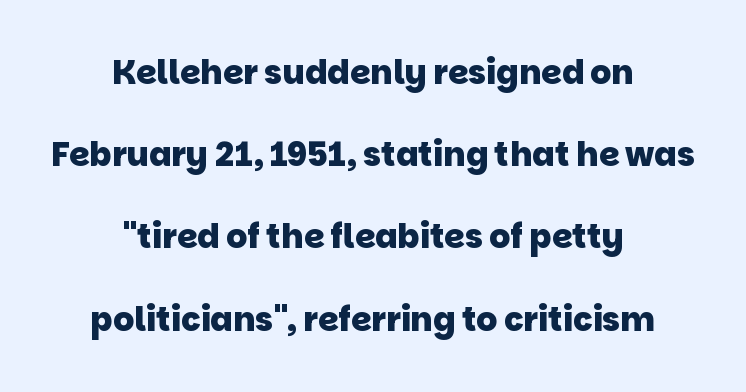
{"serif": "no", "bold": "yes", "weight": "heavy", "width": "normal", "stroke_contrast": "low", "x_height": "large", "monospaced": "no", "underline": "no", "align": "center", "line_spacing": "loose", "line_spacing_ratio": 2.49, "letter_spacing": "normal", "letter_spacing_em": 0.0, "glyph_px": 33}
